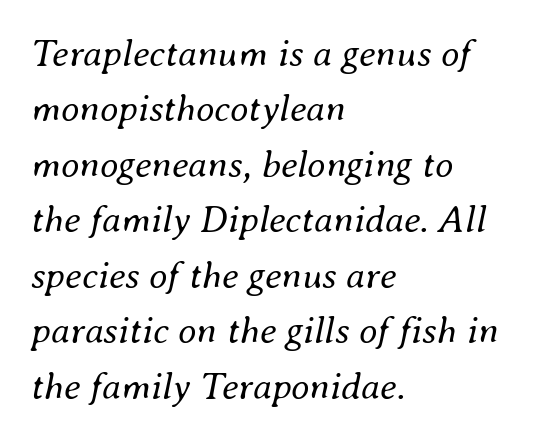
The horizontal fit of the characters is conventional and even. The vertical gap from one line to the next is medium. When letters slant like this, we call the style italic. Here the designer chose a conventional face with non-uniform glyph widths. Just letters on the line, the space beneath them empty. Counters stay open thanks to moderate or lighter strokes.
